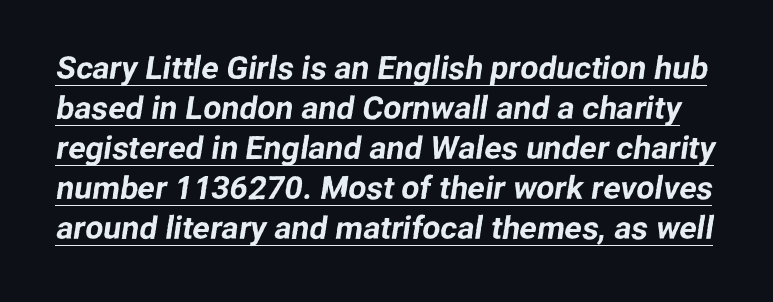
The image shows 32 px sans-serif type; set normal line spacing (1.25x), normal letter spacing, underlined; low stroke contrast and a medium x-height.
